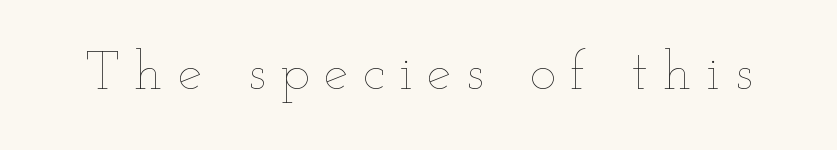
The passage shown is not underscored anywhere. A typesetter would call this proportional, since set widths differ per character. The typeface has the unassuming heft of standard copy or less. Posture: upright roman. Substantial extra tracking has been applied to these lines.
